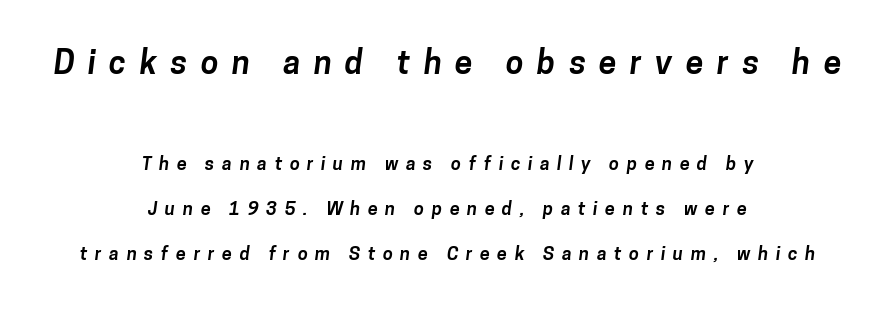
The image shows 32 px bold sans-serif type; set centered, loose line spacing (2.5x), unusually wide letter spacing (+0.42 em), not underlined; the first (top) block is 1.78x larger; low stroke contrast and a medium x-height.
